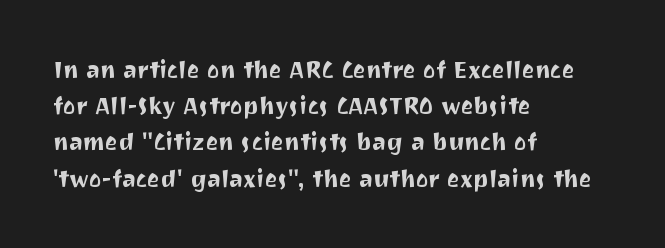
Leading: standard. Ascenders rise straight up at ninety degrees. Nobody drew a line under any word here. Here the glyphs are tracked normally, forming tight word shapes. All the whitespace from short lines collects on the right.
